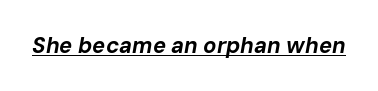
You'd pick this weight for a headline — it's a proper bold. The whole block is typeset with a tilt. These characters rest on top of a visible drawn line. What stands out about the letter spacing? Nothing — it is the standard amount.
